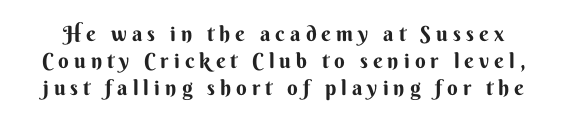
{"italic": "no", "bold": "yes", "underline": "no", "line_spacing": "normal", "line_spacing_ratio": 1.28, "letter_spacing": "wide", "letter_spacing_em": 0.24, "glyph_px": 21}
